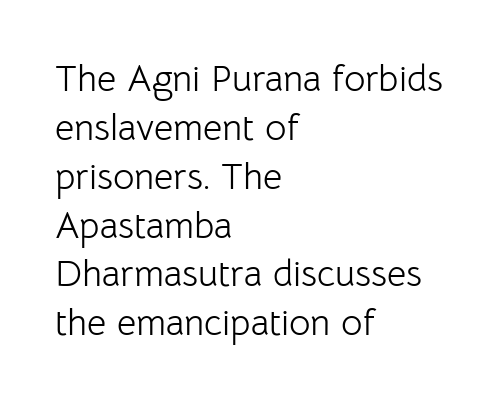
Q: Is the text bold? A: No.
Q: Is the text italic (slanted)? A: No, it is upright.
Q: Is the typeface a serif or a sans-serif typeface? A: Sans-serif.
Q: Is the text underlined? A: No.
Q: How is the paragraph aligned? A: Left-aligned.
Q: Is the spacing between letters normal or unusually wide? A: Normal.
Q: Is the spacing between lines tight, normal or loose? A: Normal.
Q: Width (condensed, normal, or wide)? A: Normal.
Q: Stroke contrast? A: Low.
Q: x-height? A: Medium.
Q: Monospaced? A: No.
